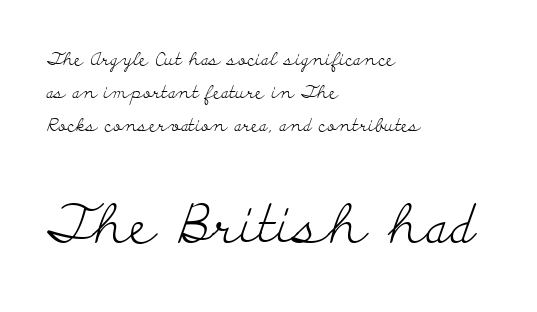
The image shows 54 px light, wide serif type; set left-aligned, line spacing 1.83x, normal letter spacing, not underlined; the second (bottom) block is 3.0x larger; low stroke contrast and a small x-height.
